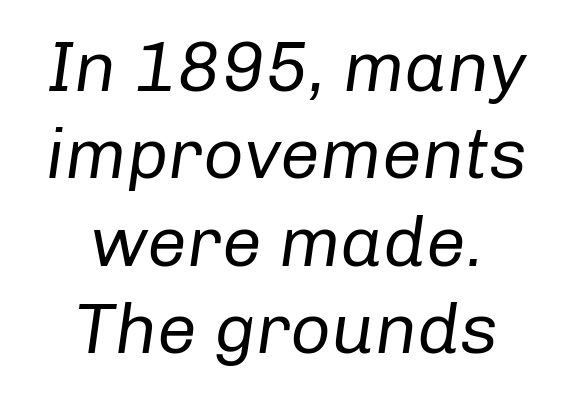
Q: Is the text bold? A: No.
Q: Is the text italic (slanted)? A: Yes, it leans right by about 8 degrees.
Q: Is the text underlined? A: No.
Q: How is the paragraph aligned? A: Centered.
Q: Is the spacing between letters normal or unusually wide? A: Normal.
Q: Width (condensed, normal, or wide)? A: Normal.
Q: Stroke contrast? A: Low.
Q: x-height? A: Medium.
Q: Monospaced? A: No.
